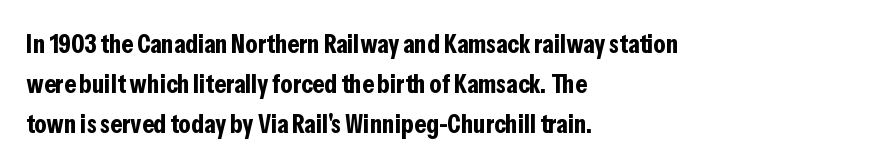
The rag falls on the right side of this text block. The axis of the letterforms is exactly vertical. Descender tails drop into unmarked territory. Inter-character spacing is left at the font's built-in metrics. Heavy, bold letterforms.
